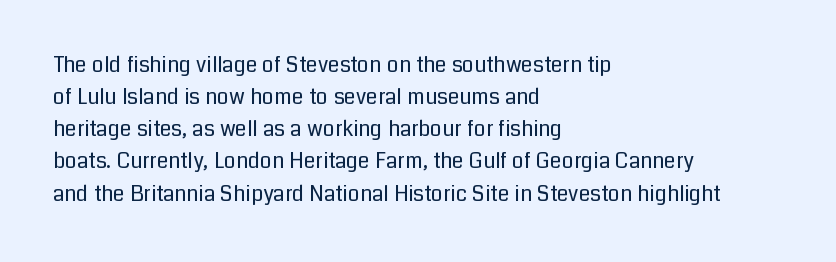
{"italic": "no", "bold": "no", "underline": "no", "align": "left", "line_spacing": "normal", "line_spacing_ratio": 1.53, "letter_spacing": "normal", "letter_spacing_em": 0.0, "glyph_px": 21}
